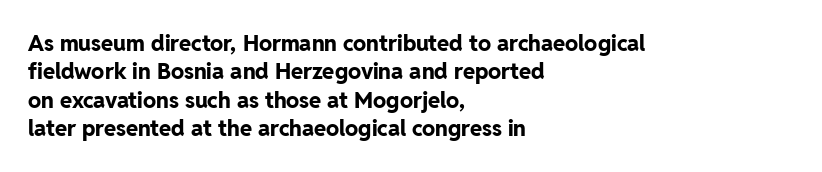
The image shows 22 px bold type, upright; set left-aligned, normal line spacing (1.29x), normal letter spacing, not underlined.
